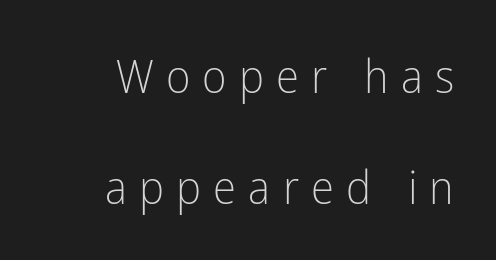
{"serif": "no", "italic": "no", "bold": "no", "weight": "light", "width": "condensed", "stroke_contrast": "low", "x_height": "medium", "monospaced": "no", "underline": "no", "align": "right", "line_spacing": "loose", "line_spacing_ratio": 2.36, "letter_spacing": "wide", "letter_spacing_em": 0.26, "glyph_px": 47}
